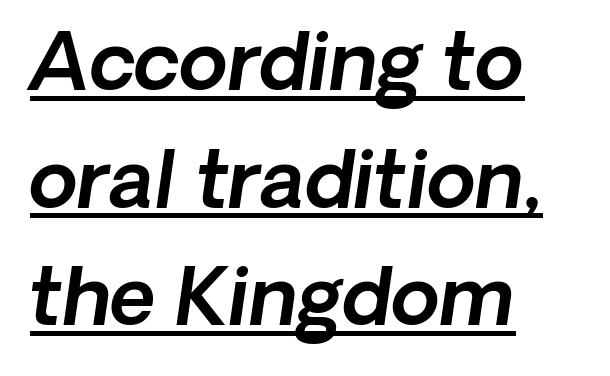
This sample uses plain, unmodified letter spacing. One-word summary of the alignment: left. Somebody hit Ctrl+U on this one — the words are underlined. Looks like regular typesetting: each glyph gets only the width it needs.
